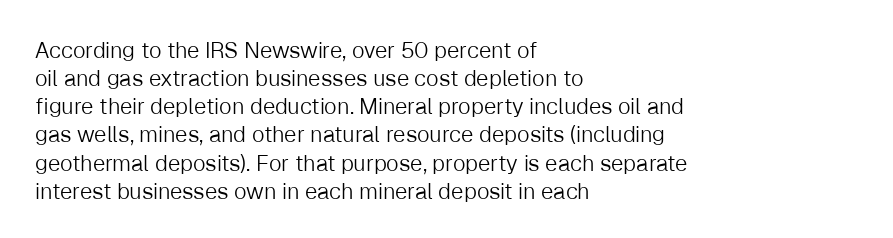
The image shows 22 px text type, upright; set left-aligned, normal line spacing (1.28x), normal letter spacing, not underlined.
